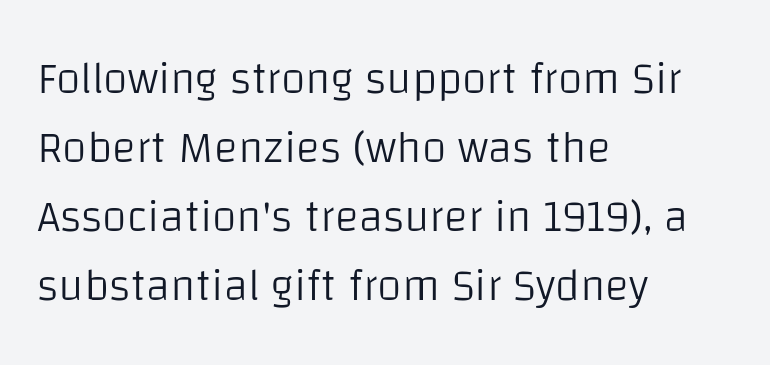
Q: Is the text bold? A: No.
Q: Is the text italic (slanted)? A: No, it is upright.
Q: Is the typeface a serif or a sans-serif typeface? A: Sans-serif.
Q: Is the text underlined? A: No.
Q: How is the paragraph aligned? A: Left-aligned.
Q: Is the spacing between letters normal or unusually wide? A: Normal.
Q: Is the spacing between lines tight, normal or loose? A: Normal.
Q: Width (condensed, normal, or wide)? A: Normal.
Q: Stroke contrast? A: Low.
Q: x-height? A: Large.
Q: Monospaced? A: No.
